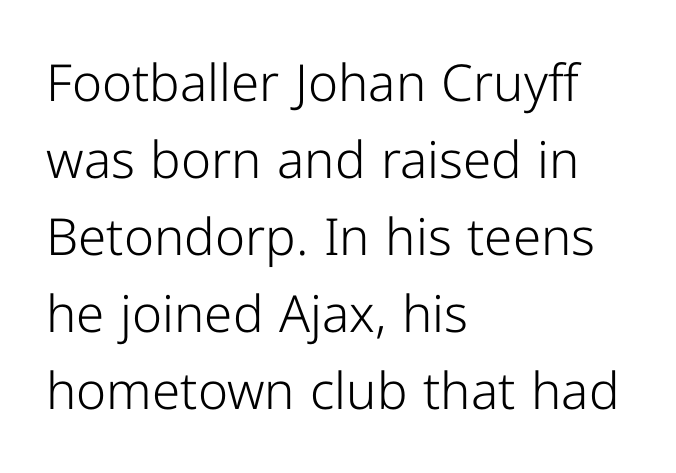
The image shows 51 px light sans-serif type, upright; set left-aligned, normal line spacing (1.51x), normal letter spacing, not underlined; low stroke contrast and a medium x-height.
